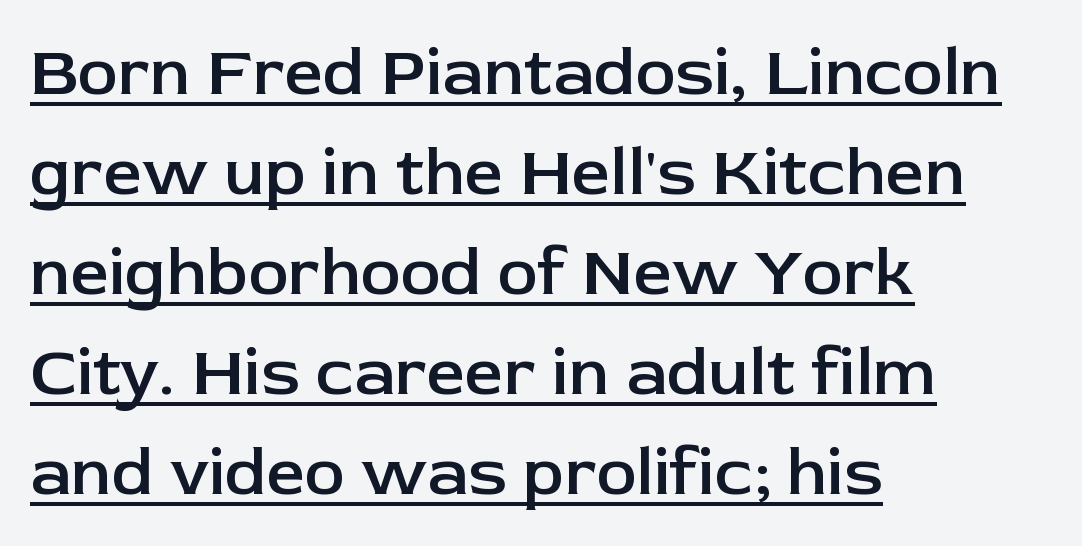
{"serif": "no", "italic": "no", "bold": "semi", "weight": "semibold", "width": "normal", "stroke_contrast": "low", "x_height": "medium", "monospaced": "no", "underline": "yes", "align": "left", "line_spacing": "normal", "line_spacing_ratio": 1.47, "letter_spacing": "normal", "letter_spacing_em": 0.0, "glyph_px": 68}
